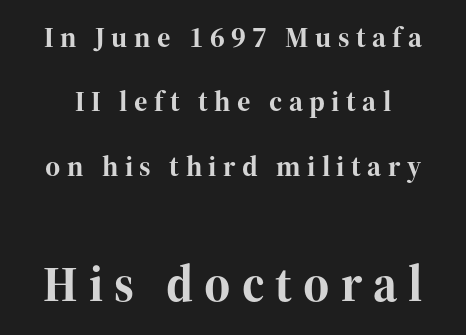
The image shows 50 px bold serif type, upright; set loose line spacing (2.22x), unusually wide letter spacing (+0.22 em), not underlined; the second (bottom) block is 1.72x larger; high stroke contrast and a medium x-height.
